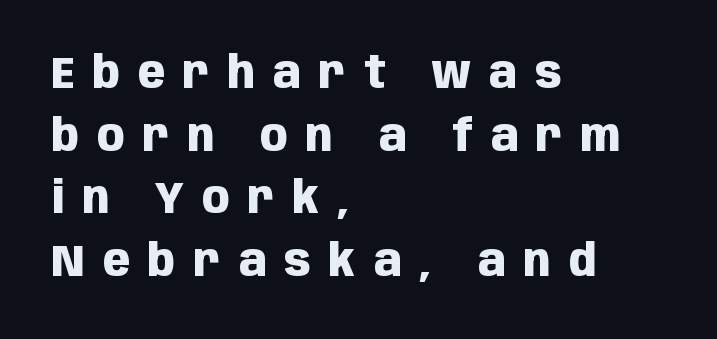
The image shows 45 px heavy, condensed sans-serif type, upright; set left-aligned, normal line spacing (1.39x), unusually wide letter spacing (+0.4 em), not underlined; low stroke contrast and a large x-height.
